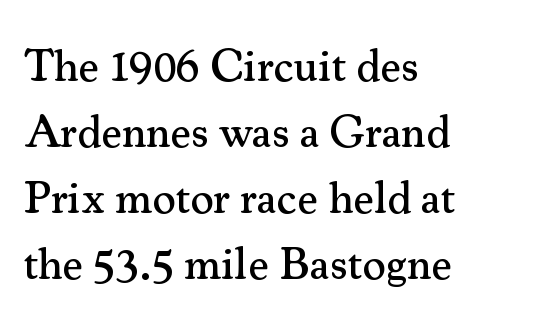
The image shows 45 px serif type, upright; set left-aligned, normal line spacing (1.47x), normal letter spacing, not underlined; medium stroke contrast and a small x-height.
